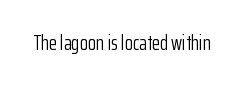
Q: Is the text bold? A: No.
Q: Is the text italic (slanted)? A: No, it is upright.
Q: Is the text underlined? A: No.
Q: Is the spacing between letters normal or unusually wide? A: Normal.
